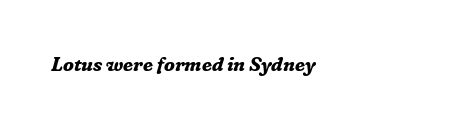
{"italic": "yes", "lean": "right", "slant_degrees": 16, "bold": "yes", "underline": "no", "letter_spacing": "normal", "letter_spacing_em": 0.0, "glyph_px": 20}
